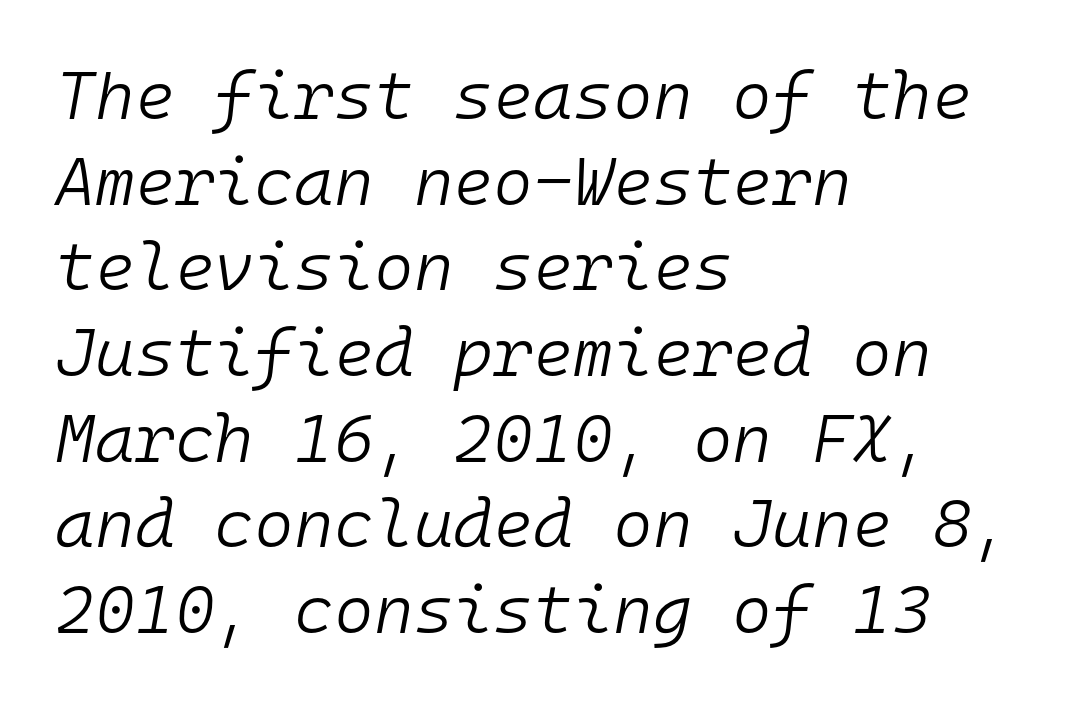
{"italic": "yes", "lean": "right", "slant_degrees": 10, "bold": "no", "weight": "light", "width": "normal", "stroke_contrast": "low", "x_height": "medium", "monospaced": "yes", "underline": "no", "align": "left", "line_spacing": "normal", "line_spacing_ratio": 1.26, "letter_spacing": "normal", "letter_spacing_em": 0.0, "glyph_px": 68}
